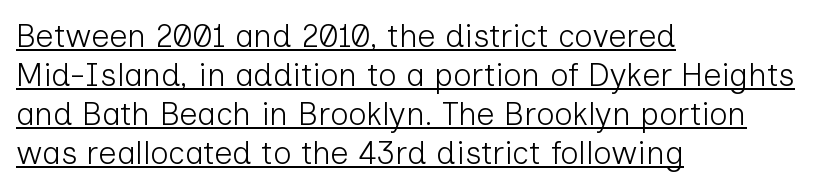
Q: Is the text bold? A: No.
Q: Is the text italic (slanted)? A: No, it is upright.
Q: Is the typeface a serif or a sans-serif typeface? A: Sans-serif.
Q: Is the text underlined? A: Yes.
Q: How is the paragraph aligned? A: Left-aligned.
Q: Is the spacing between letters normal or unusually wide? A: Normal.
Q: Width (condensed, normal, or wide)? A: Normal.
Q: Stroke contrast? A: Low.
Q: x-height? A: Medium.
Q: Monospaced? A: No.
